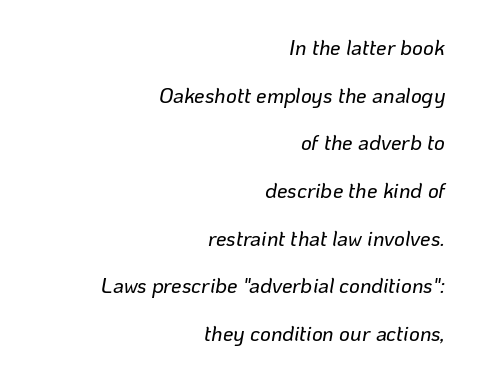
{"italic": "yes", "lean": "right", "slant_degrees": 10, "underline": "no", "align": "right", "line_spacing": "loose", "line_spacing_ratio": 2.27, "letter_spacing": "normal", "letter_spacing_em": 0.0, "glyph_px": 21}
